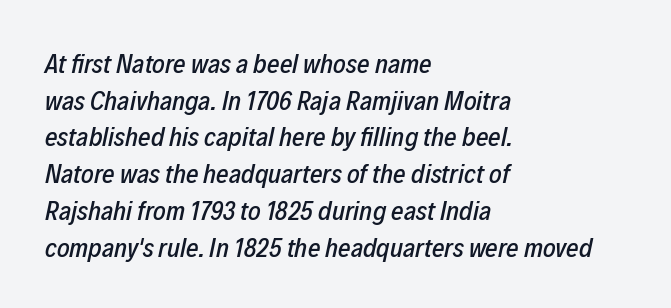
The image shows 27 px text type, italic (leaning right); set left-aligned, normal line spacing (1.36x), normal letter spacing, not underlined.
